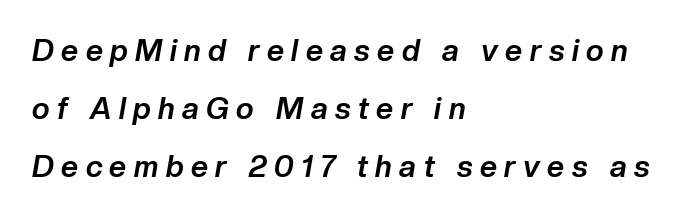
The zone under the glyphs is completely vacant. Line starts are locked; line ends wander. Heavy, bold letterforms. Leading is clearly above the norm, producing a sparse column.
